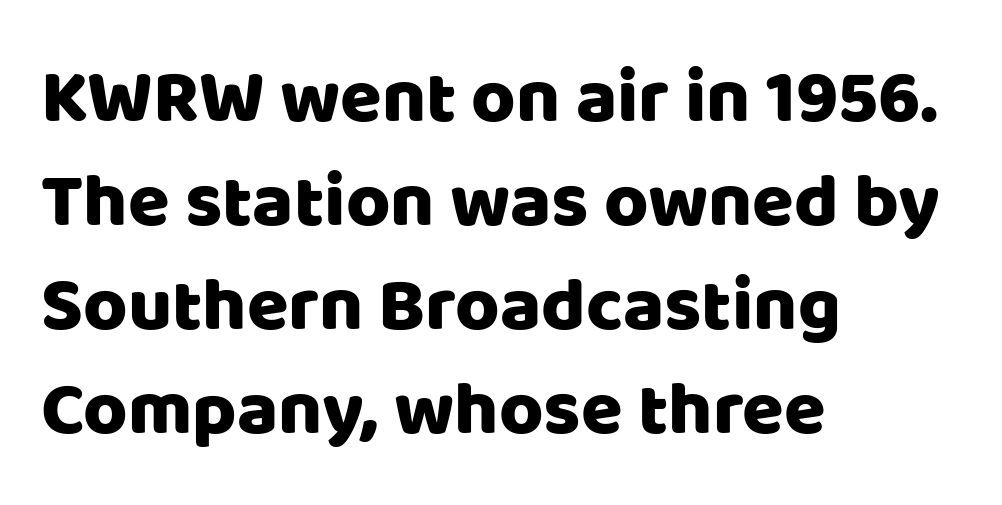
The image shows 76 px sans-serif type, upright; set left-aligned, normal line spacing (1.37x), normal letter spacing, not underlined; low stroke contrast and a large x-height.
